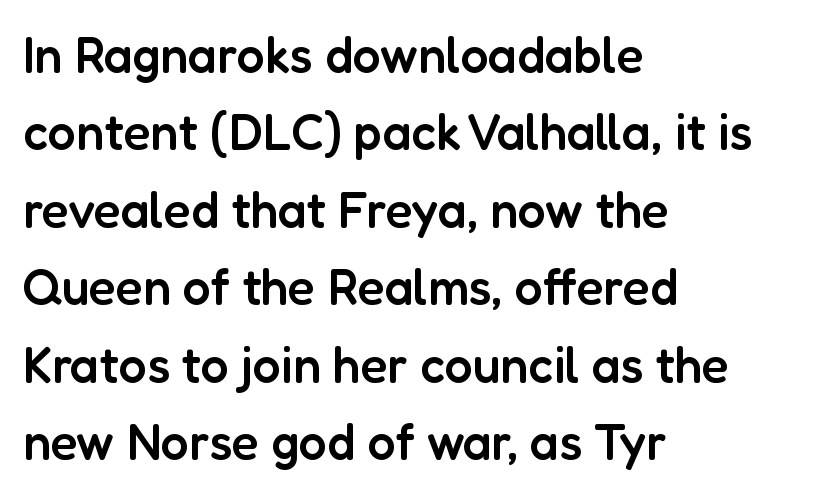
Just letters on the line, the space beneath them empty. You could not count columns in this text — the font is proportionally spaced. Each line starts at the same left margin while the right side varies. Examine the stroke ends and you'll find no serifs. Nobody touched the tracking dial on this one. Style check: upright.
